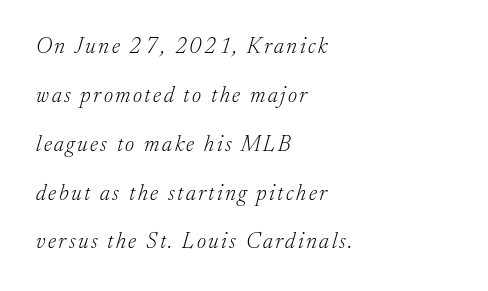
Regarding leading, the lines here are spaced well apart. Reading down the block, your eye returns to a fixed left position each line. The zone under the glyphs is completely vacant. The letters are slanted; this is an italic face.
